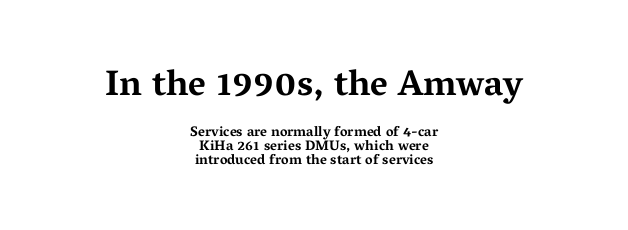
Q: Is the text bold? A: Yes.
Q: Is the text italic (slanted)? A: No, it is upright.
Q: Is the typeface a serif or a sans-serif typeface? A: Serif.
Q: Is the text underlined? A: No.
Q: How is the paragraph aligned? A: Centered.
Q: Is the spacing between letters normal or unusually wide? A: Normal.
Q: Is the spacing between lines tight, normal or loose? A: Tight.
Q: Which block of text is set in a larger size, the first (top) or the second (bottom)? A: The first (top) one.
Q: Width (condensed, normal, or wide)? A: Wide.
Q: Stroke contrast? A: Medium.
Q: x-height? A: Medium.
Q: Monospaced? A: No.
